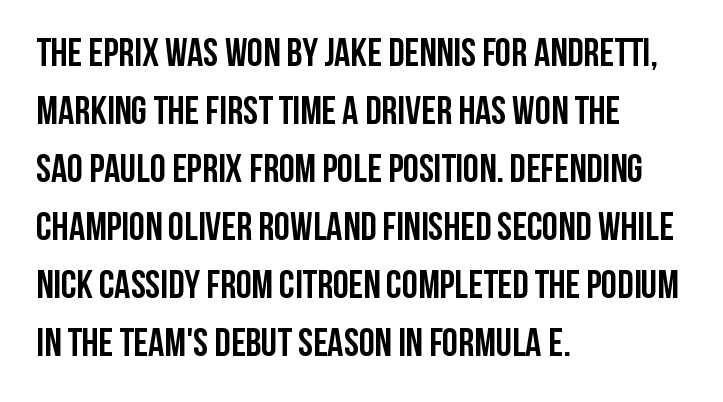
The image shows 40 px semibold, condensed sans-serif type, upright; set left-aligned, normal line spacing (1.45x), normal letter spacing, not underlined; low stroke contrast and a large x-height.
